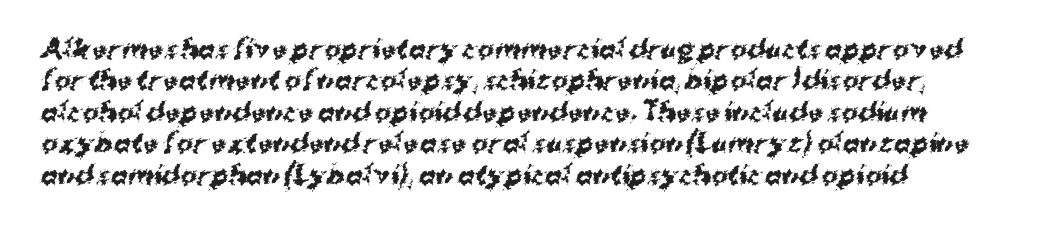
{"bold": "yes", "underline": "no", "line_spacing": "normal", "line_spacing_ratio": 1.26, "letter_spacing": "normal", "letter_spacing_em": 0.0, "glyph_px": 25}
